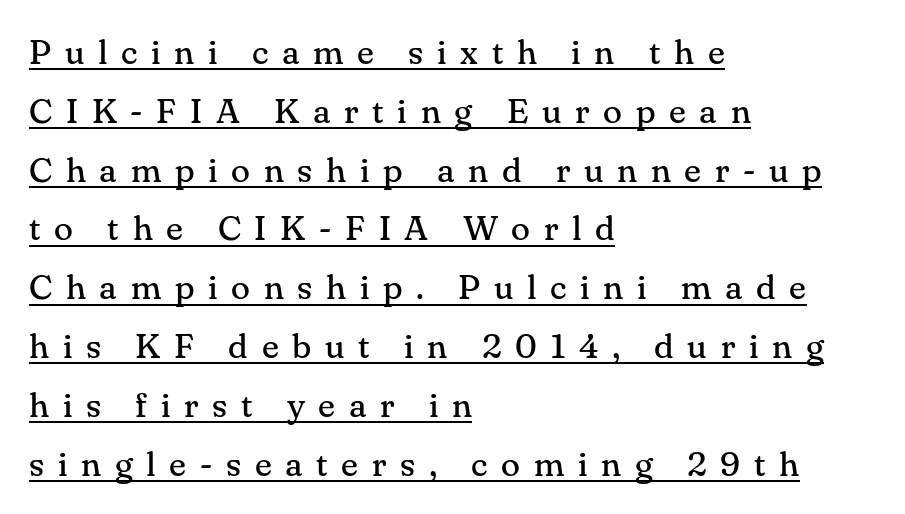
Q: Is the text bold? A: No.
Q: Is the text italic (slanted)? A: No, it is upright.
Q: Is the typeface a serif or a sans-serif typeface? A: Serif.
Q: Is the text underlined? A: Yes.
Q: How is the paragraph aligned? A: Left-aligned.
Q: Is the spacing between letters normal or unusually wide? A: Unusually wide.
Q: Is the spacing between lines tight, normal or loose? A: Normal.
Q: Width (condensed, normal, or wide)? A: Normal.
Q: Stroke contrast? A: Medium.
Q: x-height? A: Small.
Q: Monospaced? A: No.
